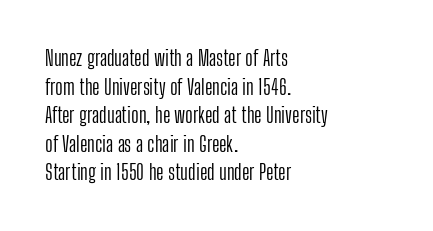
Q: Is the text bold? A: No.
Q: Is the text italic (slanted)? A: No, it is upright.
Q: Is the text underlined? A: No.
Q: How is the paragraph aligned? A: Left-aligned.
Q: Is the spacing between letters normal or unusually wide? A: Normal.
Q: Is the spacing between lines tight, normal or loose? A: Normal.
